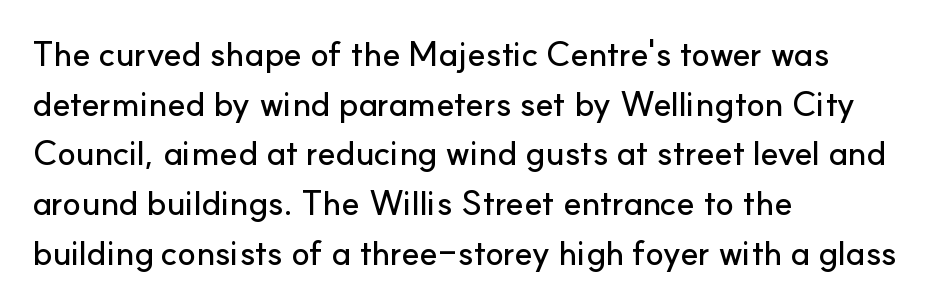
Q: Is the text italic (slanted)? A: No, it is upright.
Q: Is the typeface a serif or a sans-serif typeface? A: Sans-serif.
Q: Is the text underlined? A: No.
Q: How is the paragraph aligned? A: Left-aligned.
Q: Is the spacing between letters normal or unusually wide? A: Normal.
Q: Is the spacing between lines tight, normal or loose? A: Normal.
Q: Width (condensed, normal, or wide)? A: Normal.
Q: Stroke contrast? A: Low.
Q: x-height? A: Small.
Q: Monospaced? A: No.
